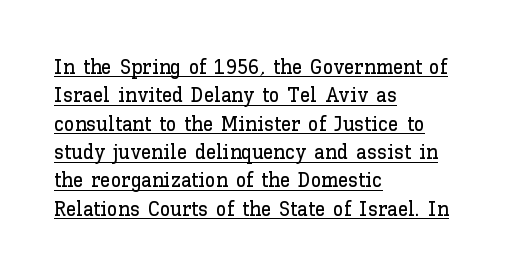
Q: Is the text italic (slanted)? A: No, it is upright.
Q: Is the text underlined? A: Yes.
Q: How is the paragraph aligned? A: Left-aligned.
Q: Is the spacing between letters normal or unusually wide? A: Normal.
Q: Is the spacing between lines tight, normal or loose? A: Normal.
